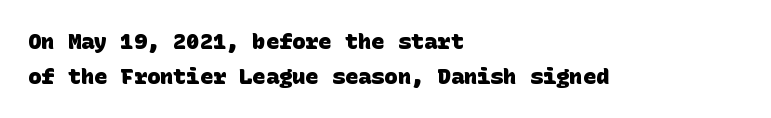
The image shows 22 px bold type; set left-aligned, normal line spacing (1.58x), normal letter spacing, not underlined.
